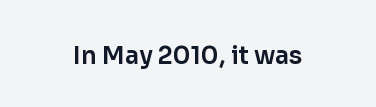
Q: Is the text italic (slanted)? A: No, it is upright.
Q: Is the text underlined? A: No.
Q: How is the paragraph aligned? A: Centered.
Q: Is the spacing between letters normal or unusually wide? A: Normal.
